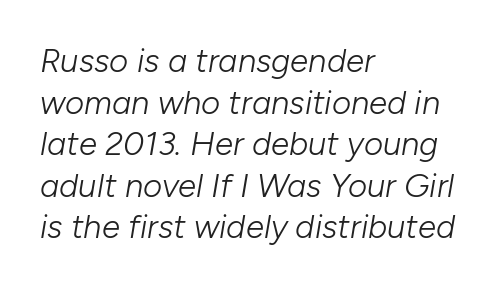
{"italic": "yes", "lean": "right", "slant_degrees": 10, "bold": "no", "weight": "light", "width": "normal", "stroke_contrast": "low", "x_height": "medium", "monospaced": "no", "underline": "no", "align": "left", "line_spacing": "normal", "line_spacing_ratio": 1.26, "letter_spacing": "normal", "letter_spacing_em": 0.0, "glyph_px": 33}
